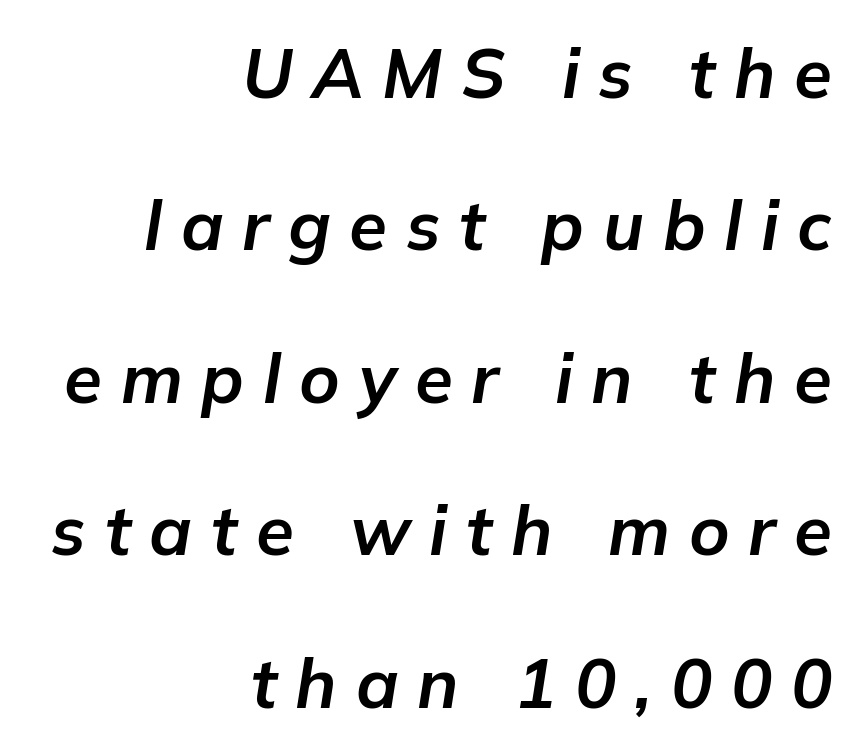
{"italic": "yes", "lean": "right", "slant_degrees": 9, "bold": "yes", "weight": "bold", "width": "normal", "stroke_contrast": "low", "x_height": "medium", "monospaced": "no", "underline": "no", "align": "right", "line_spacing": "loose", "line_spacing_ratio": 2.21, "letter_spacing": "wide", "letter_spacing_em": 0.27, "glyph_px": 69}
